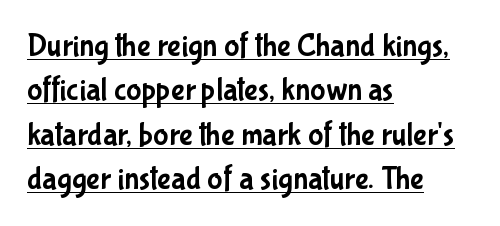
Q: Is the text italic (slanted)? A: No, it is upright.
Q: Is the typeface a serif or a sans-serif typeface? A: Sans-serif.
Q: Is the text underlined? A: Yes.
Q: How is the paragraph aligned? A: Left-aligned.
Q: Is the spacing between letters normal or unusually wide? A: Normal.
Q: Is the spacing between lines tight, normal or loose? A: Normal.
Q: Width (condensed, normal, or wide)? A: Condensed.
Q: Stroke contrast? A: Low.
Q: x-height? A: Medium.
Q: Monospaced? A: No.
